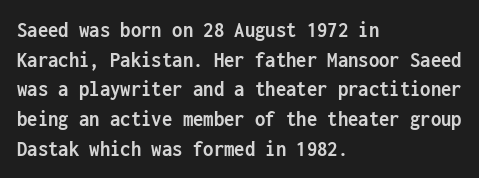
The image shows 23 px bold type, upright; set left-aligned, normal line spacing (1.29x), normal letter spacing, not underlined.
